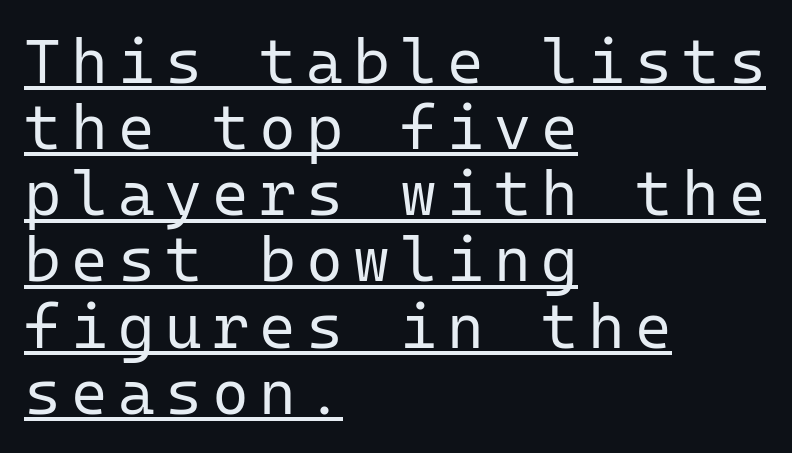
This sample has the even, mechanical cadence of fixed-width lettering. The letters stand upright; this is a roman face. Examine the stroke ends and you'll find no serifs. Compared with a centered layout, this one pins lines to the left instead. In designer terms, the underline attribute is active on this setting. Leading is clearly below the norm, producing a dense column.
